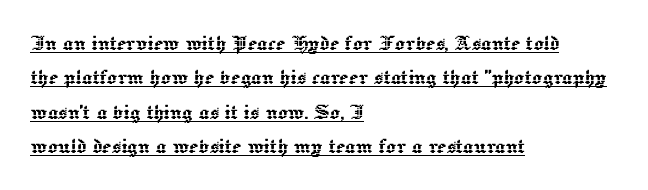
Q: Is the text italic (slanted)? A: No, it is upright.
Q: Is the text underlined? A: Yes.
Q: How is the paragraph aligned? A: Left-aligned.
Q: Is the spacing between letters normal or unusually wide? A: Normal.
Q: Is the spacing between lines tight, normal or loose? A: Normal.
